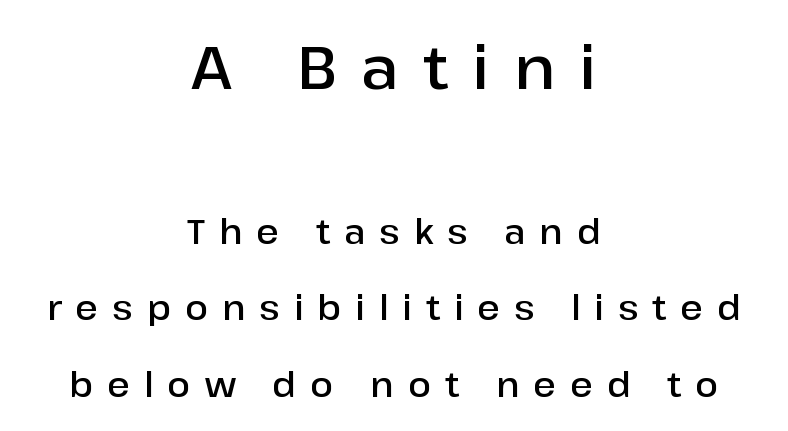
The image shows 60 px semibold sans-serif type, upright; set centered, loose line spacing (2.25x), unusually wide letter spacing (+0.41 em), not underlined; the first (top) block is 1.76x larger; low stroke contrast and a medium x-height.
